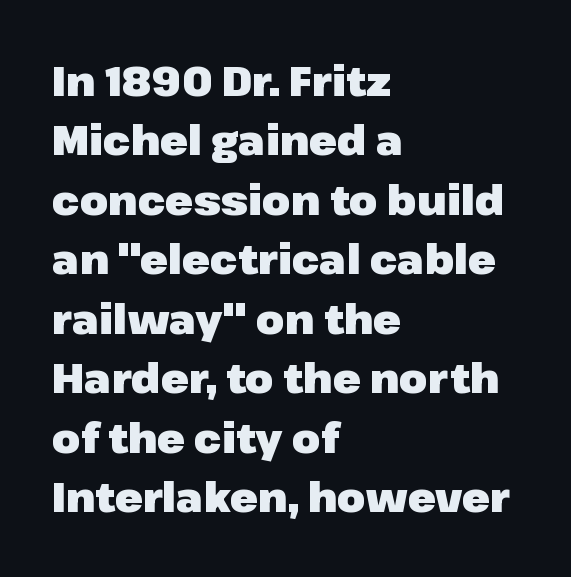
Q: Is the text bold? A: Yes.
Q: Is the text italic (slanted)? A: No, it is upright.
Q: Is the typeface a serif or a sans-serif typeface? A: Sans-serif.
Q: Is the text underlined? A: No.
Q: How is the paragraph aligned? A: Left-aligned.
Q: Is the spacing between letters normal or unusually wide? A: Normal.
Q: Is the spacing between lines tight, normal or loose? A: Normal.
Q: Width (condensed, normal, or wide)? A: Normal.
Q: Stroke contrast? A: Low.
Q: x-height? A: Medium.
Q: Monospaced? A: No.
